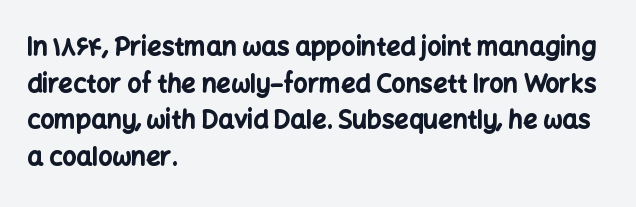
Q: Is the text bold? A: Yes.
Q: Is the text italic (slanted)? A: No, it is upright.
Q: Is the text underlined? A: No.
Q: How is the paragraph aligned? A: Left-aligned.
Q: Is the spacing between letters normal or unusually wide? A: Normal.
Q: Is the spacing between lines tight, normal or loose? A: Normal.
